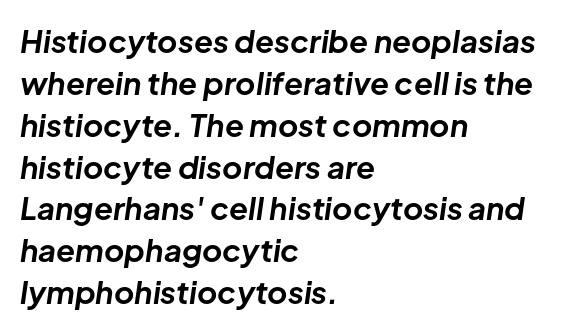
The image shows 31 px bold type, italic (leaning right); set left-aligned, normal line spacing (1.35x), normal letter spacing, not underlined; low stroke contrast and a medium x-height.
